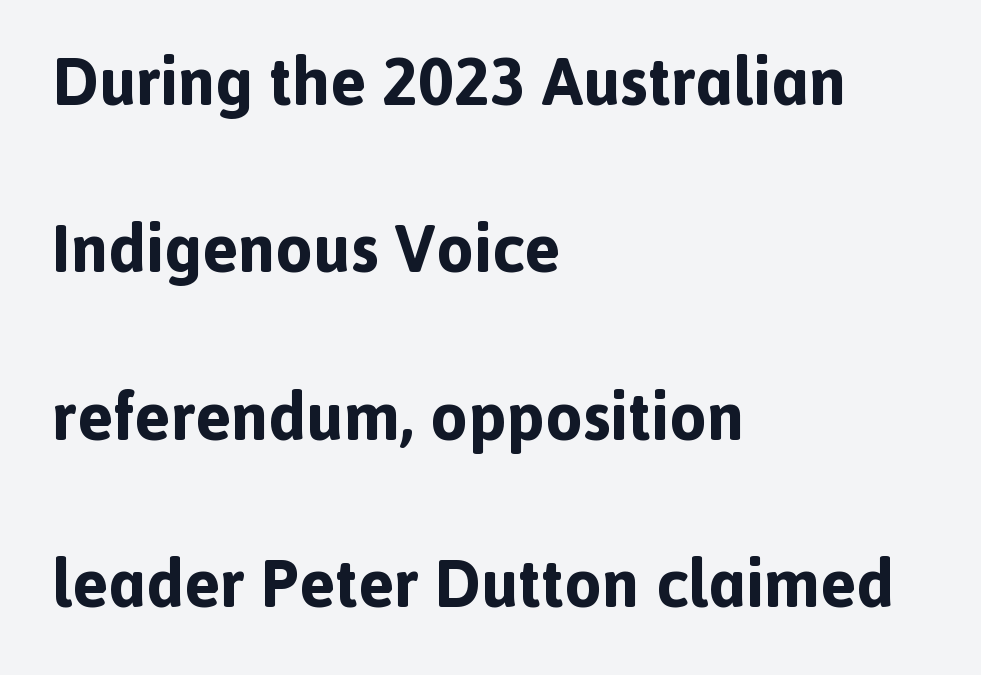
This rendering leaves character spacing at its baseline value. Descender tails drop into unmarked territory. Each letter keeps its own natural width here, so spacing adapts to shape. The font family rendered here belongs to the sans-serif group.
